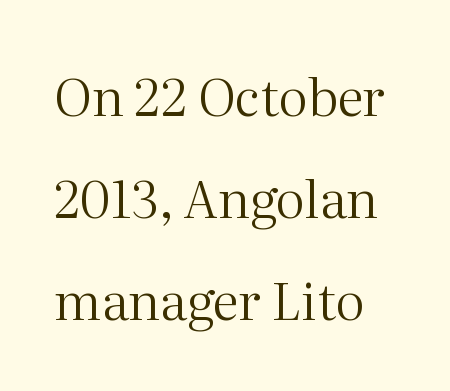
The image shows 52 px regular-weight serif type, upright; set loose line spacing (1.96x), normal letter spacing, not underlined; medium stroke contrast and a medium x-height.
